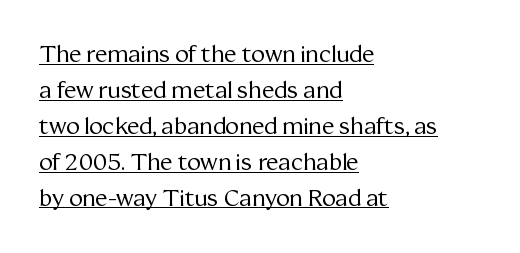
{"italic": "no", "bold": "no", "underline": "yes", "align": "left", "line_spacing": "normal", "line_spacing_ratio": 1.56, "letter_spacing": "normal", "letter_spacing_em": 0.0, "glyph_px": 23}
